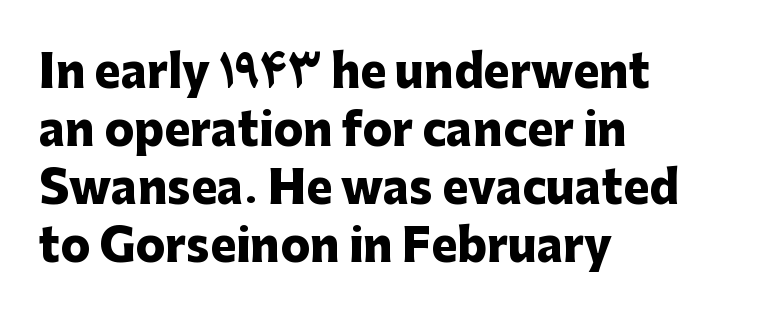
The horizontal fit of the characters is conventional and even. Check the space under the baseline: it is left empty. The rendering uses natural spacing where letterforms have individual widths. This block has exactly the height ordinary leading produces. Casual observation: everything's shoved over to the left. The type family on display is of the sans-serif kind.
